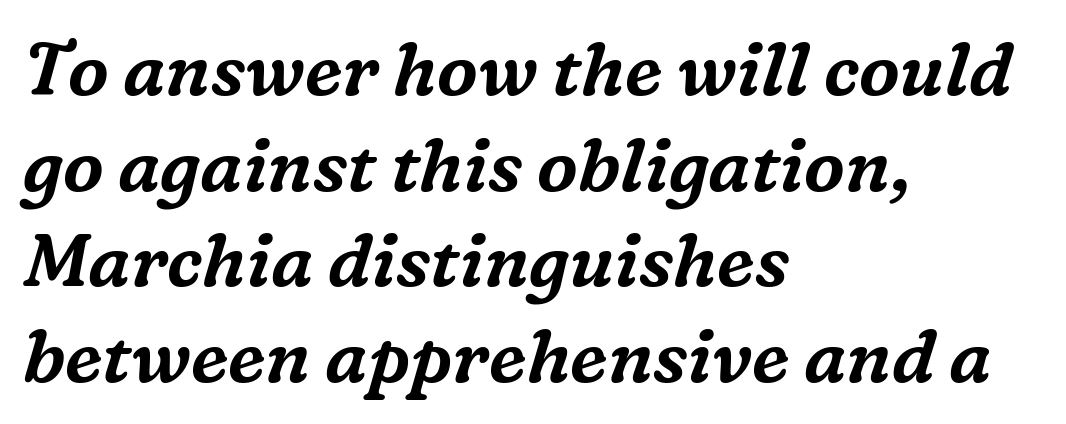
A classic flush-left, rag-right setting is used for this passage. Letter spacing: default. Style check: oblique. Normally led — the rows are evenly, conventionally spaced. I'd call this a serif setting — the letters wear small feet. The space beneath each line is pristine and unruled.
